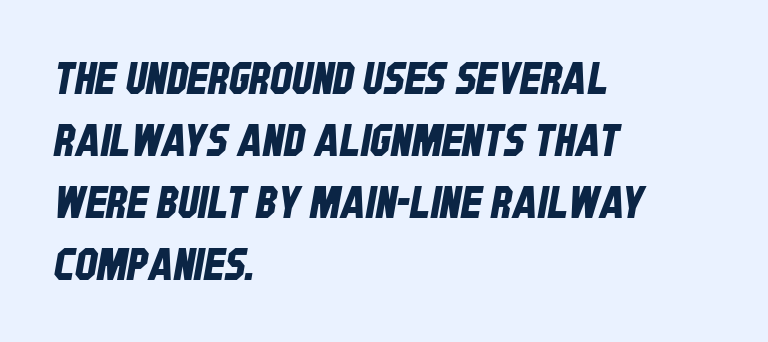
These lines are rendered in a variable-pitch font. Words float on clear page, feet unadorned. The space between consecutive lines is moderate. The lines in this sample share a left origin and differ only in where they stop.
